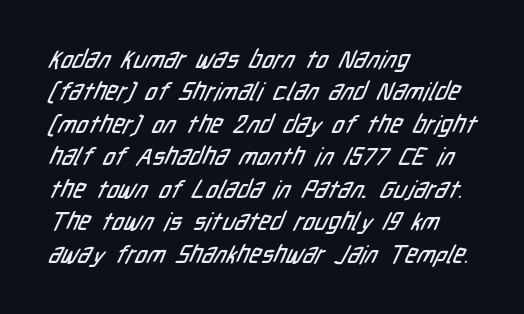
Q: Is the text underlined? A: No.
Q: How is the paragraph aligned? A: Left-aligned.
Q: Is the spacing between letters normal or unusually wide? A: Normal.
Q: Is the spacing between lines tight, normal or loose? A: Normal.
